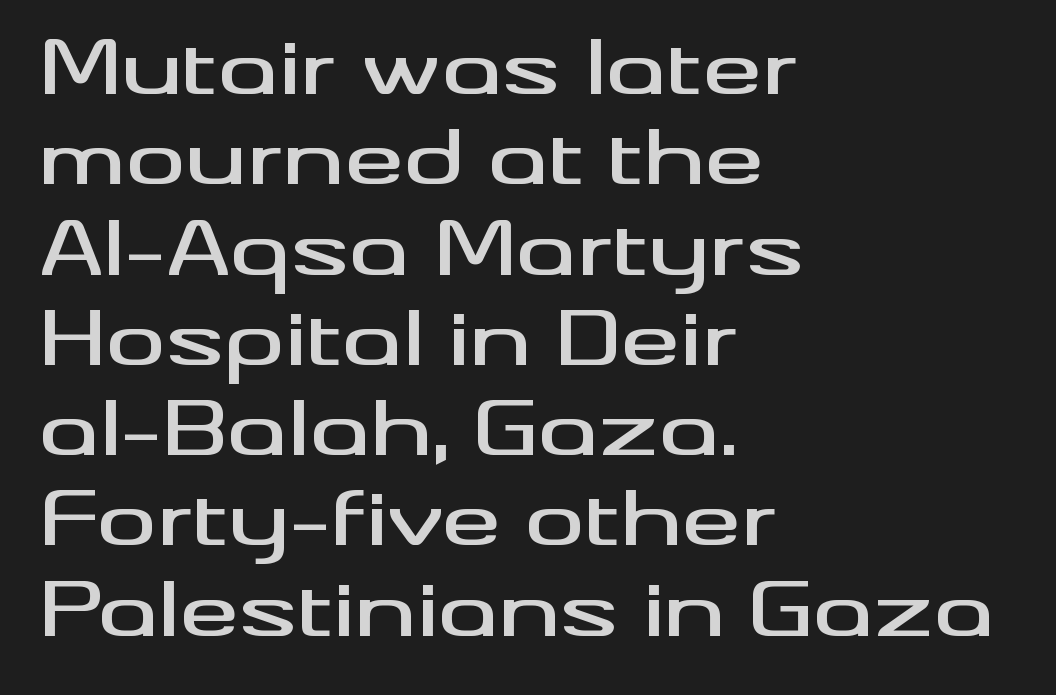
Q: Is the text italic (slanted)? A: No, it is upright.
Q: Is the typeface a serif or a sans-serif typeface? A: Sans-serif.
Q: Is the text underlined? A: No.
Q: How is the paragraph aligned? A: Left-aligned.
Q: Is the spacing between letters normal or unusually wide? A: Normal.
Q: Width (condensed, normal, or wide)? A: Wide.
Q: Stroke contrast? A: Medium.
Q: x-height? A: Small.
Q: Monospaced? A: No.
